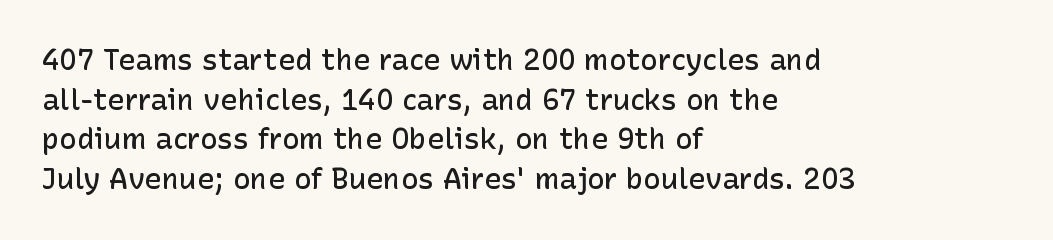
The type sits square on the baseline with zero lean. This sample is left-justified, so line endings fall wherever the words run out. Think of a printed novel: that variable character pitch is what you see here. Typographic density is moderately raised because the face is semibold. The zone under the glyphs is completely vacant.
